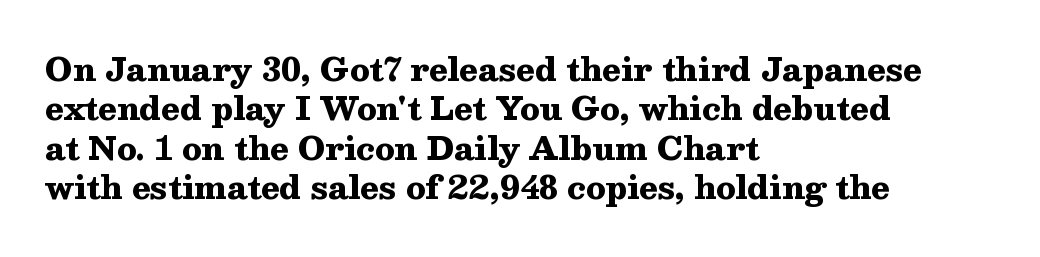
The image shows 31 px heavy, wide serif type, upright; set left-aligned, normal line spacing (1.27x), normal letter spacing, not underlined; medium stroke contrast and a medium x-height.
